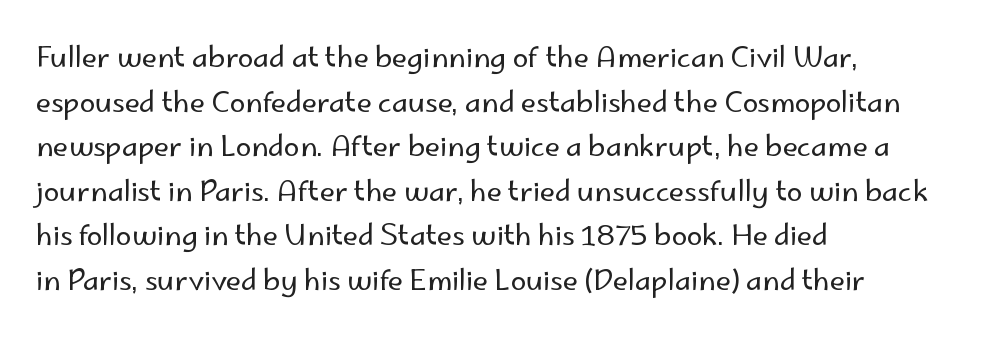
The glyphs are unaccompanied by any horizontal stroke below them. Where is the straight margin? On the left. A roman cut, with each character standing at attention. The typeface chosen for these lines omits serifs. A typesetter would call this proportional, since set widths differ per character.
